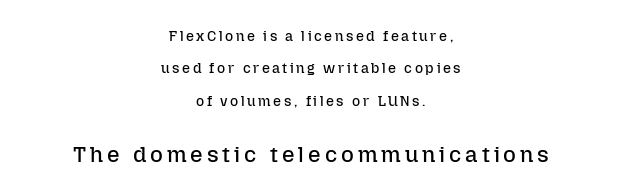
The image shows 22 px text type, upright; set centered, loose line spacing (2.31x), not underlined; the second (bottom) block is 1.57x larger.
